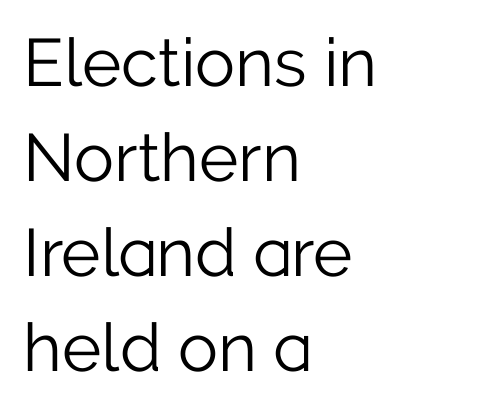
The image shows 67 px light sans-serif type, upright; set left-aligned, normal line spacing (1.42x), normal letter spacing, not underlined; low stroke contrast and a medium x-height.
